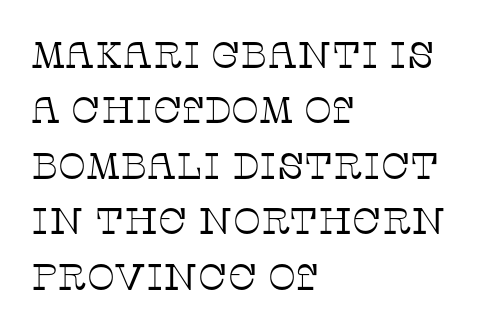
{"serif": "yes", "italic": "no", "bold": "no", "weight": "thin", "width": "normal", "stroke_contrast": "low", "x_height": "large", "monospaced": "no", "underline": "no", "align": "left", "line_spacing": "normal", "line_spacing_ratio": 1.5, "letter_spacing": "normal", "letter_spacing_em": 0.0, "glyph_px": 37}
